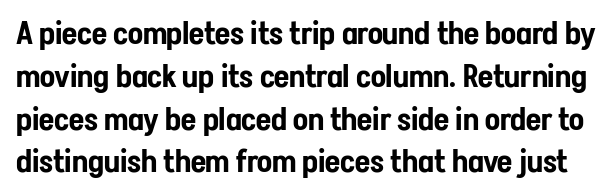
In terms of letterspacing, this is plain default setting. Each letter keeps its own natural width here, so spacing adapts to shape. Upright lettering throughout. This is sans-serif lettering, the kind often seen on screens and signage.
